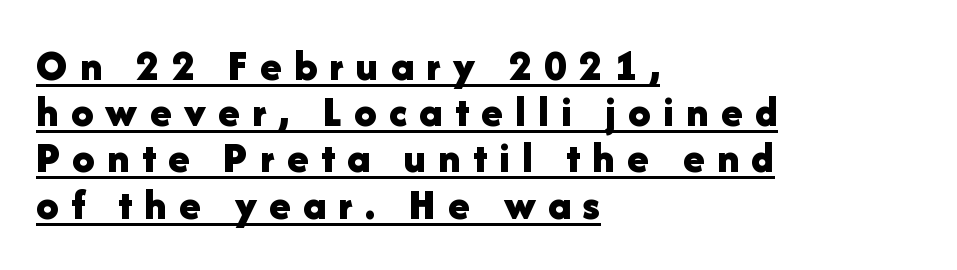
{"serif": "no", "italic": "no", "bold": "yes", "weight": "bold", "width": "normal", "stroke_contrast": "low", "x_height": "medium", "monospaced": "no", "underline": "yes", "align": "left", "line_spacing": "tight", "line_spacing_ratio": 1.05, "letter_spacing": "wide", "letter_spacing_em": 0.28, "glyph_px": 44}
